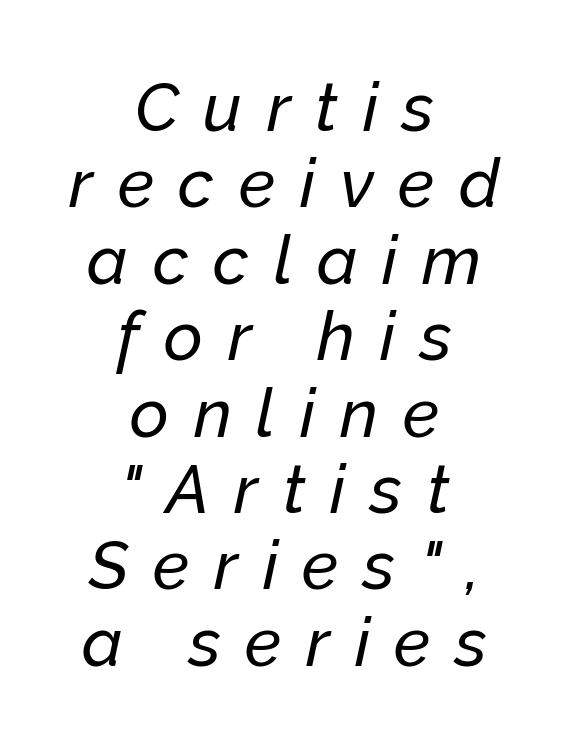
{"italic": "yes", "lean": "right", "slant_degrees": 12, "width": "normal", "stroke_contrast": "low", "x_height": "medium", "monospaced": "no", "underline": "no", "align": "center", "line_spacing": "tight", "line_spacing_ratio": 1.14, "letter_spacing": "wide", "letter_spacing_em": 0.37, "glyph_px": 67}
